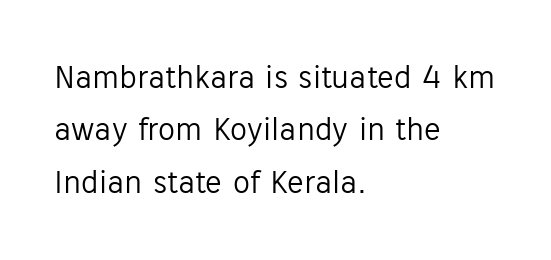
{"serif": "no", "italic": "no", "bold": "no", "weight": "light", "width": "normal", "stroke_contrast": "low", "x_height": "medium", "monospaced": "no", "underline": "no", "align": "left", "line_spacing": "normal", "line_spacing_ratio": 1.54, "letter_spacing": "normal", "letter_spacing_em": 0.0, "glyph_px": 34}
